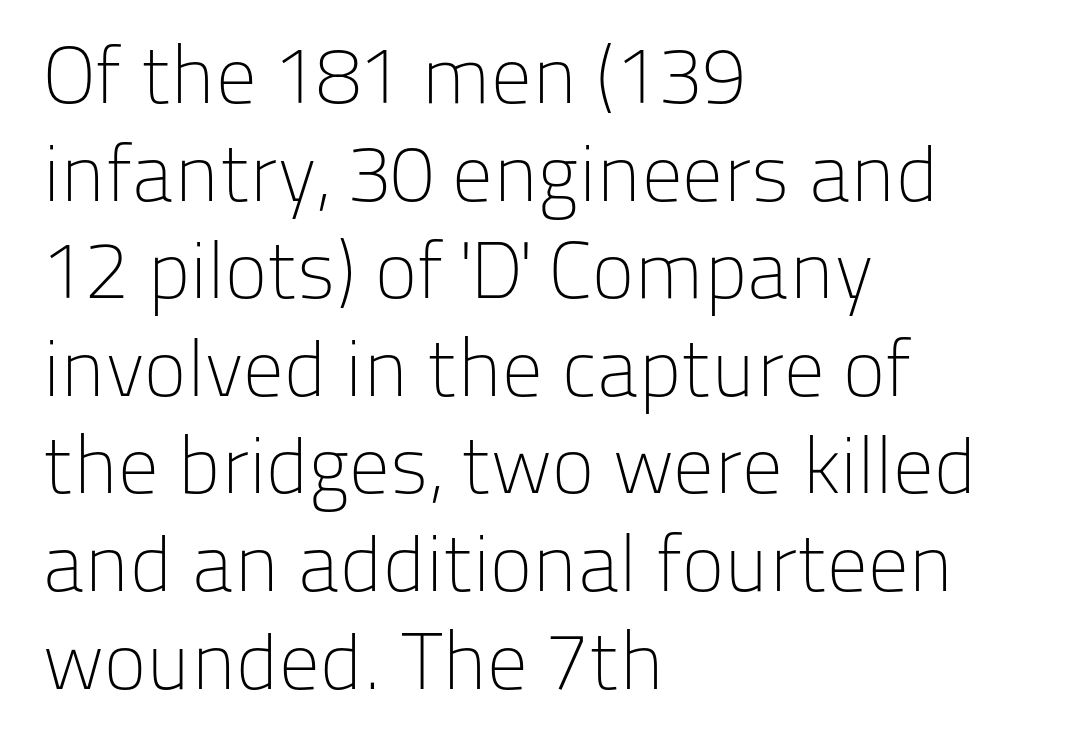
Q: Is the text bold? A: No.
Q: Is the text italic (slanted)? A: No, it is upright.
Q: Is the typeface a serif or a sans-serif typeface? A: Sans-serif.
Q: Is the text underlined? A: No.
Q: How is the paragraph aligned? A: Left-aligned.
Q: Is the spacing between letters normal or unusually wide? A: Normal.
Q: Width (condensed, normal, or wide)? A: Normal.
Q: Stroke contrast? A: Low.
Q: x-height? A: Medium.
Q: Monospaced? A: No.
